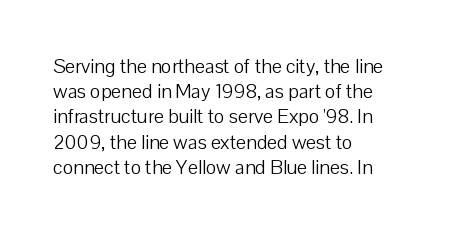
How would I describe the line gaps? Plain and ordinary. Stem width sits at or under what a default text font uses. Posture: straight, roman, zero tilt. Underlining? Definitely not there. How are the letters spaced? Ordinarily, with no added tracking. Alignment: flush left.
